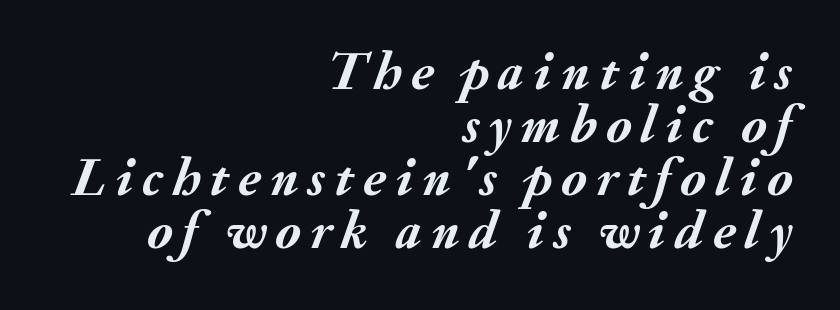
Weight check: bold — yes, fully. Line spacing here is tight. Italic: yes, the glyphs are oblique. Reading down the block, your eye finds every line finishing at a fixed right position. Note the varied advance widths — an 'i' is clearly narrower than an 'm'. Any mark beneath the type? The region is blank.
